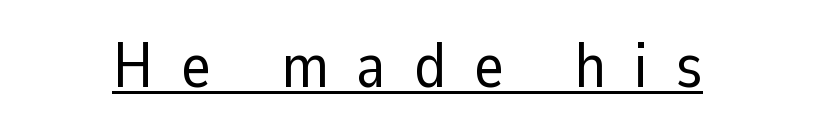
{"serif": "no", "italic": "no", "bold": "no", "weight": "regular", "width": "normal", "stroke_contrast": "low", "x_height": "medium", "monospaced": "no", "underline": "yes", "letter_spacing": "wide", "letter_spacing_em": 0.44, "glyph_px": 63}
